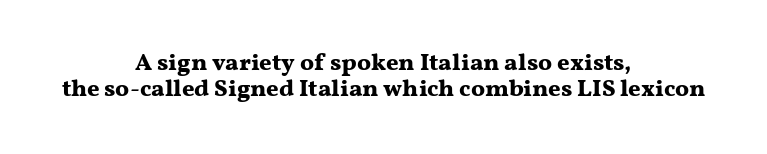
Q: Is the text bold? A: Yes.
Q: Is the text italic (slanted)? A: No, it is upright.
Q: Is the text underlined? A: No.
Q: How is the paragraph aligned? A: Centered.
Q: Is the spacing between letters normal or unusually wide? A: Normal.
Q: Is the spacing between lines tight, normal or loose? A: Tight.
